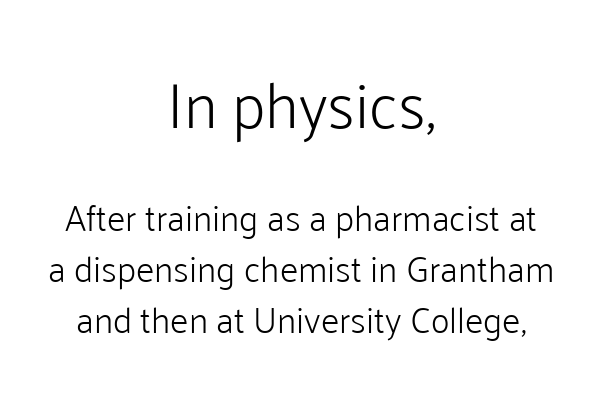
{"serif": "no", "italic": "no", "bold": "no", "weight": "light", "width": "normal", "stroke_contrast": "low", "x_height": "medium", "monospaced": "no", "underline": "no", "align": "center", "line_spacing": "normal", "line_spacing_ratio": 1.41, "letter_spacing": "normal", "letter_spacing_em": 0.0, "larger_block": "first", "size_ratio": 1.75, "glyph_px": 63}
